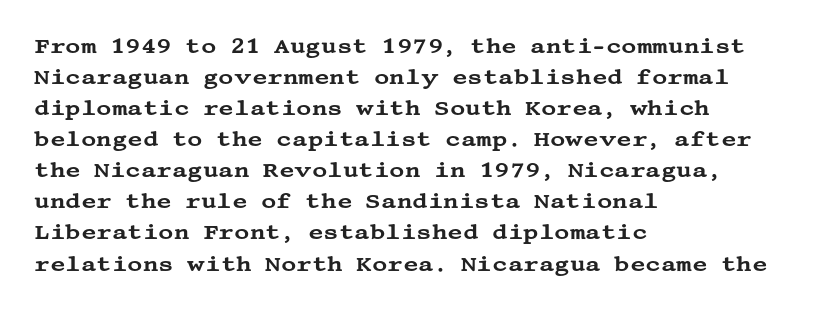
Does the copy run flush right? No — it runs flush left. The specimen reads as upright at a glance. Between one letter and the next there's only the usual sliver of space. The designer left line spacing at the default.
